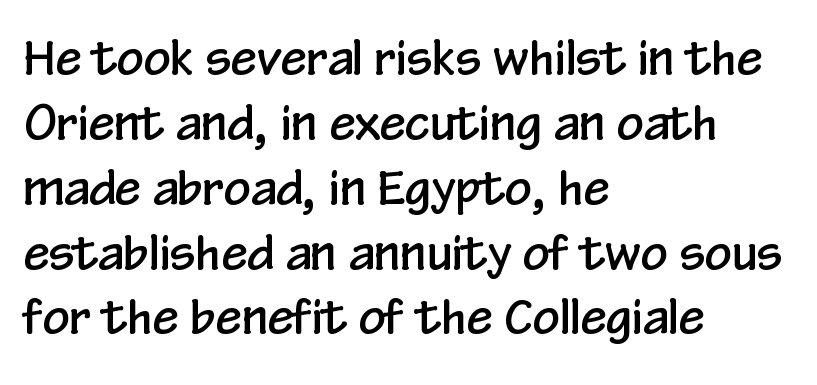
The image shows 47 px condensed sans-serif type, upright; set left-aligned, normal line spacing (1.38x), normal letter spacing, not underlined; low stroke contrast and a medium x-height.
